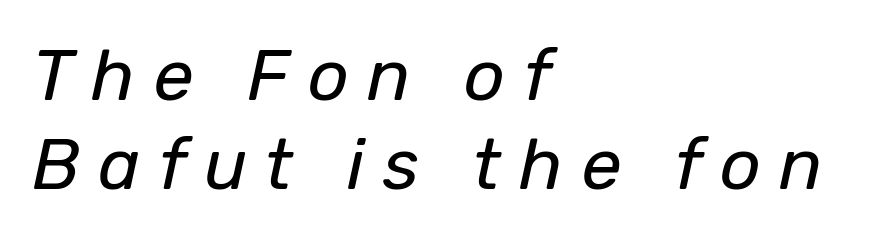
The image shows 72 px regular-weight type, italic (leaning right); set left-aligned, line spacing 1.23x, unusually wide letter spacing (+0.25 em), not underlined; low stroke contrast and a medium x-height.
